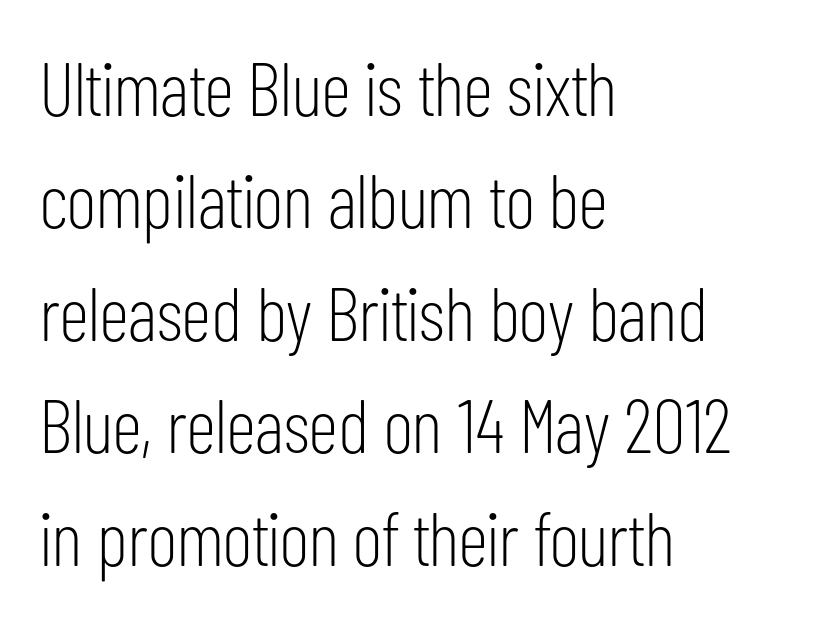
{"serif": "no", "italic": "no", "bold": "no", "weight": "light", "width": "condensed", "stroke_contrast": "low", "x_height": "medium", "monospaced": "no", "underline": "no", "align": "left", "line_spacing": "normal", "line_spacing_ratio": 1.48, "letter_spacing": "normal", "letter_spacing_em": 0.0, "glyph_px": 76}
